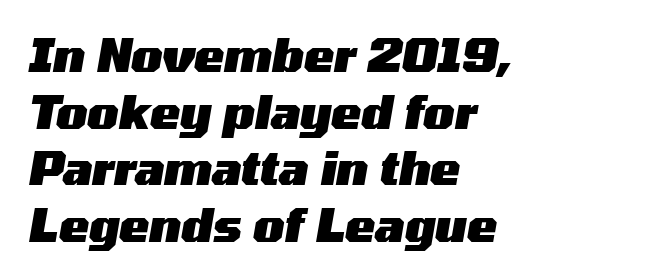
Varying glyph widths throughout — classic text-font behaviour. The specimen reads as italic at a glance. The baseline area is clear. Heavy-handed strokes throughout: this text is bold.
